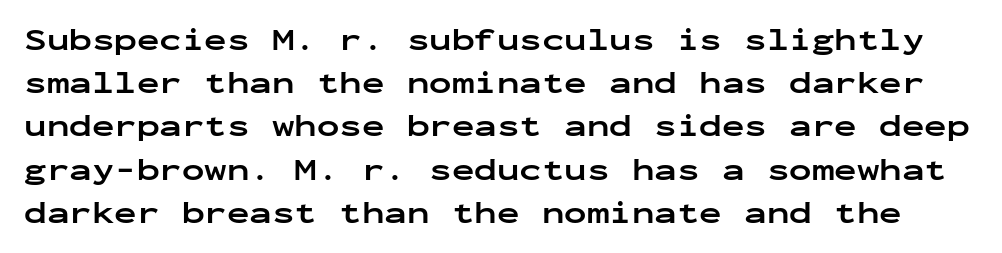
The letters march in equal steps, a hallmark of fixed-pitch type. Any mark beneath the type? The region is blank. The vertical gap from one line to the next is medium. Set as a true bold cut, around the 700 mark. It's the straight-up-and-down kind of type.
